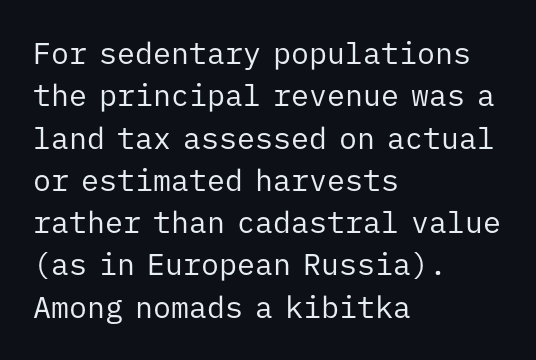
{"serif": "no", "italic": "no", "bold": "no", "weight": "regular", "width": "normal", "stroke_contrast": "low", "x_height": "medium", "monospaced": "yes", "underline": "no", "align": "left", "line_spacing": "normal", "line_spacing_ratio": 1.41, "letter_spacing": "normal", "letter_spacing_em": 0.0, "glyph_px": 30}
